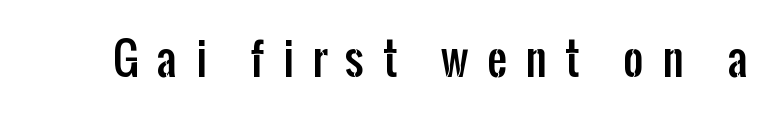
Characters remain perfectly vertical along every line. Each letter keeps its own natural width here, so spacing adapts to shape. Nobody drew a line under any word here. Between one letter and the next there's a generous, obvious gap.
